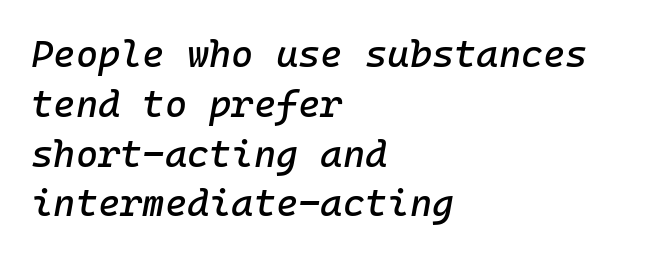
Q: Is the text italic (slanted)? A: Yes, it leans right by about 10 degrees.
Q: Is the text underlined? A: No.
Q: How is the paragraph aligned? A: Left-aligned.
Q: Is the spacing between letters normal or unusually wide? A: Normal.
Q: Is the spacing between lines tight, normal or loose? A: Normal.
Q: Width (condensed, normal, or wide)? A: Normal.
Q: Stroke contrast? A: Low.
Q: x-height? A: Medium.
